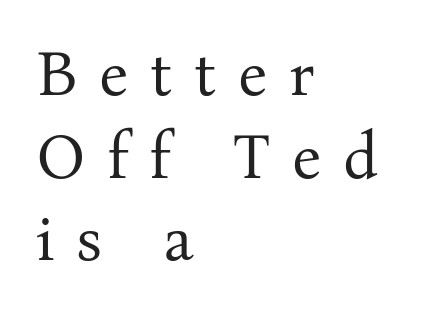
The rendering inserts visible extra space after every character. Every stem runs plumb, perpendicular to the baseline. You could not count columns in this text — the font is proportionally spaced. Only glyphs here, with clear space below each row. Does the copy run flush right? No — it runs flush left. Stem width sits at or under what a default text font uses.
